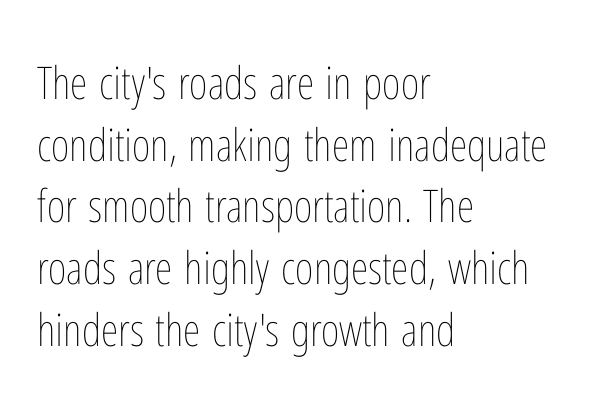
The image shows 45 px thin, condensed type, upright; set left-aligned, normal line spacing (1.37x), normal letter spacing, not underlined; low stroke contrast and a medium x-height.
